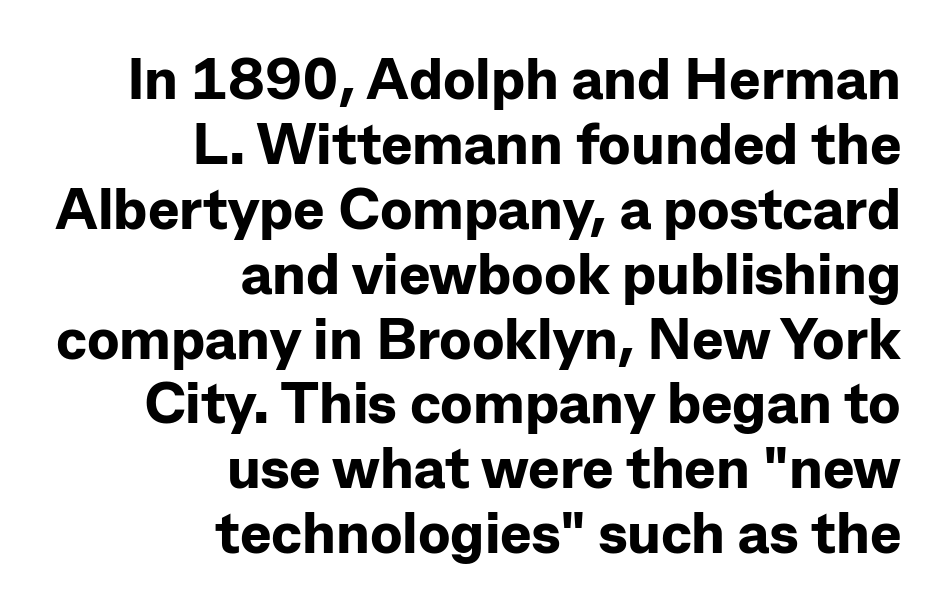
The face used here is proportionally spaced, like ordinary book or web type. Nope, not italic — everything's standing straight. This rendering uses right alignment, leaving the left contour irregular. This rendering features lettering with no underline. The letters are bold, with thick, heavy strokes.
